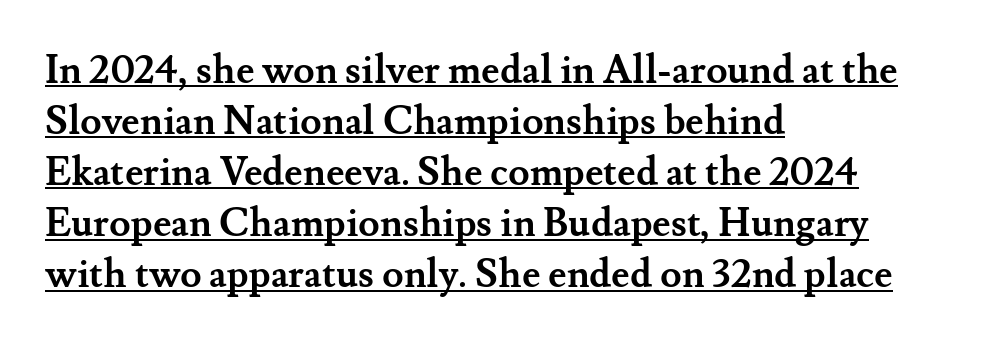
{"serif": "yes", "italic": "no", "bold": "yes", "weight": "semibold", "width": "normal", "stroke_contrast": "medium", "x_height": "small", "monospaced": "no", "underline": "yes", "align": "left", "line_spacing": "normal", "line_spacing_ratio": 1.31, "letter_spacing": "normal", "letter_spacing_em": 0.0, "glyph_px": 39}
